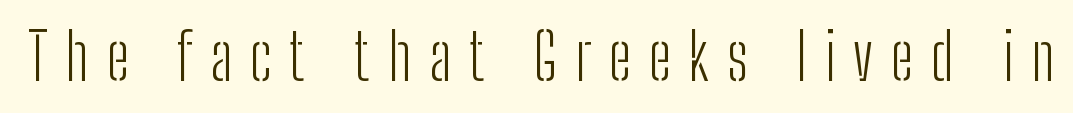
Q: Is the text bold? A: No.
Q: Is the text italic (slanted)? A: No, it is upright.
Q: Is the typeface a serif or a sans-serif typeface? A: Sans-serif.
Q: Is the text underlined? A: No.
Q: Is the spacing between letters normal or unusually wide? A: Unusually wide.
Q: Width (condensed, normal, or wide)? A: Condensed.
Q: Stroke contrast? A: Low.
Q: x-height? A: Medium.
Q: Monospaced? A: No.
